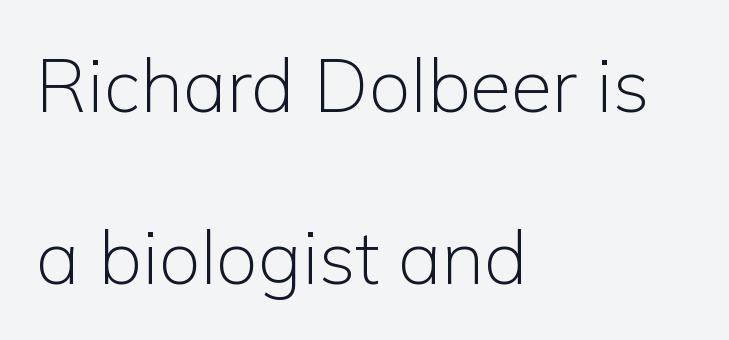
{"serif": "no", "italic": "no", "bold": "no", "weight": "light", "width": "normal", "stroke_contrast": "low", "x_height": "medium", "monospaced": "no", "underline": "no", "align": "left", "line_spacing": "loose", "line_spacing_ratio": 2.3, "letter_spacing": "normal", "letter_spacing_em": 0.0, "glyph_px": 75}
